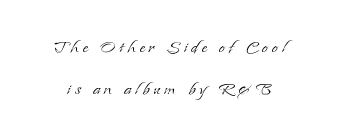
No chunkiness to these letters — they're not bold. Check under the words: just untouched page. Interline gaps are noticeably wide in this sample.
